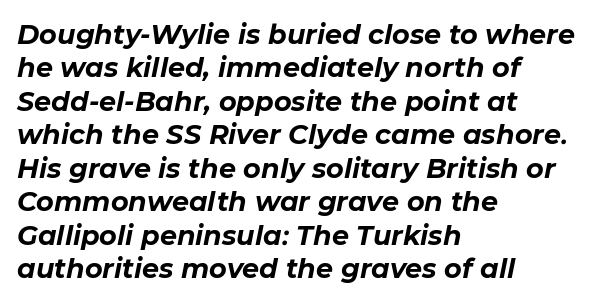
Q: Is the text bold? A: Yes.
Q: Is the text italic (slanted)? A: Yes, it leans right by about 11 degrees.
Q: Is the text underlined? A: No.
Q: How is the paragraph aligned? A: Left-aligned.
Q: Is the spacing between letters normal or unusually wide? A: Normal.
